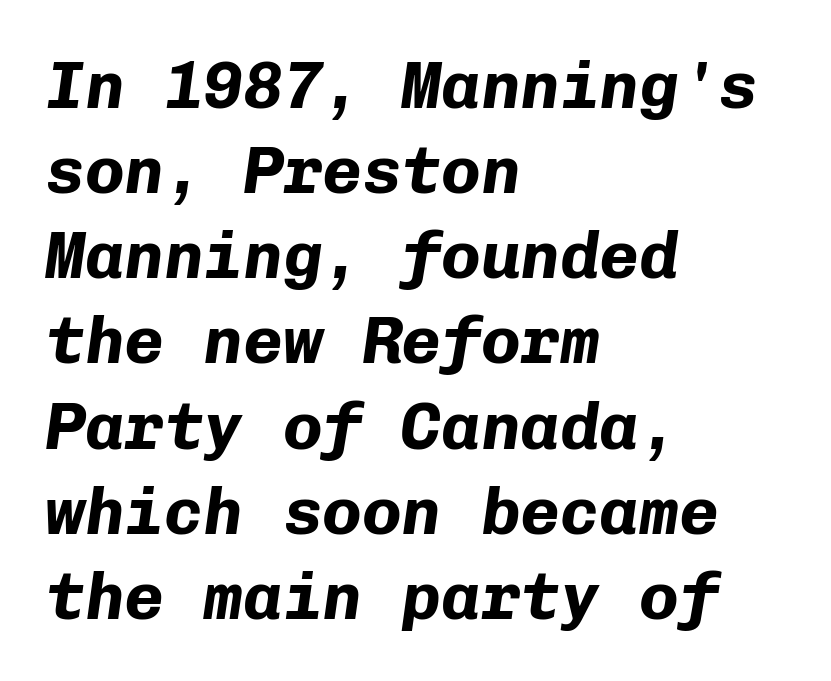
{"italic": "yes", "lean": "right", "slant_degrees": 8, "bold": "yes", "weight": "bold", "width": "normal", "stroke_contrast": "low", "x_height": "medium", "monospaced": "yes", "underline": "no", "align": "left", "line_spacing": "normal", "line_spacing_ratio": 1.29, "letter_spacing": "normal", "letter_spacing_em": 0.0, "glyph_px": 66}
